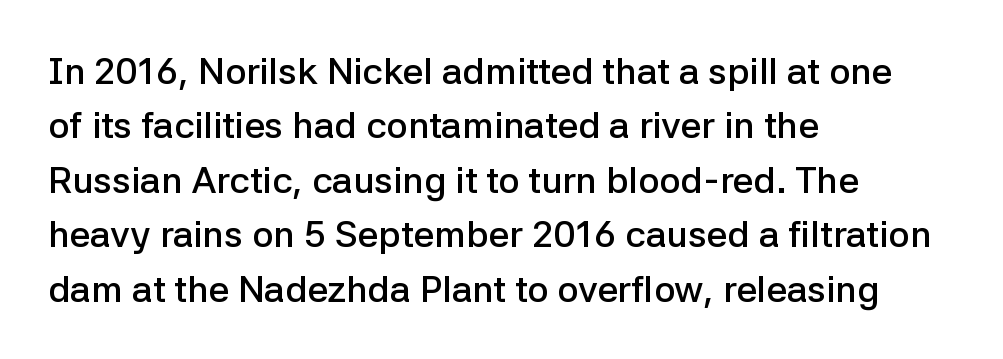
The image shows 37 px semibold sans-serif type, upright; set left-aligned, normal line spacing (1.47x), normal letter spacing, not underlined; low stroke contrast and a medium x-height.
